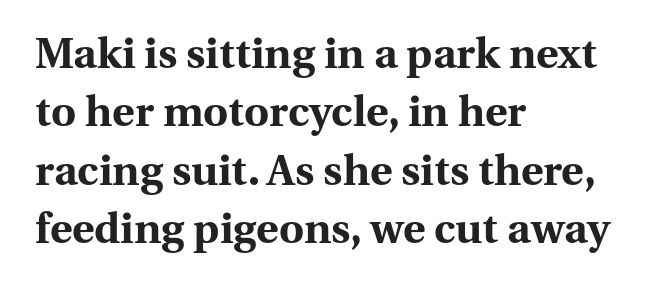
Each letter keeps its own natural width here, so spacing adapts to shape. Every character sits straight up, as roman type does. Just letters on the line, the space beneath them empty. Stroke thickness is high; the sample reads as a true bold.
